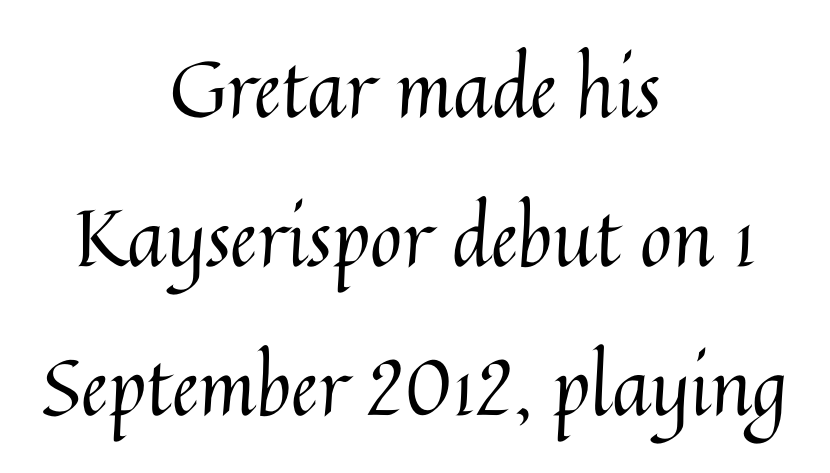
Q: Is the text bold? A: No.
Q: Is the text underlined? A: No.
Q: How is the paragraph aligned? A: Centered.
Q: Is the spacing between letters normal or unusually wide? A: Normal.
Q: Is the spacing between lines tight, normal or loose? A: Loose.
Q: Width (condensed, normal, or wide)? A: Normal.
Q: Stroke contrast? A: Medium.
Q: x-height? A: Medium.
Q: Monospaced? A: No.
